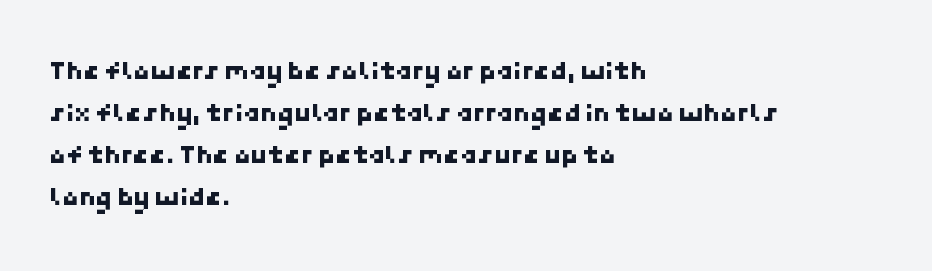
{"underline": "no", "align": "left", "line_spacing": "normal", "line_spacing_ratio": 1.55, "letter_spacing": "normal", "letter_spacing_em": 0.0, "glyph_px": 27}
